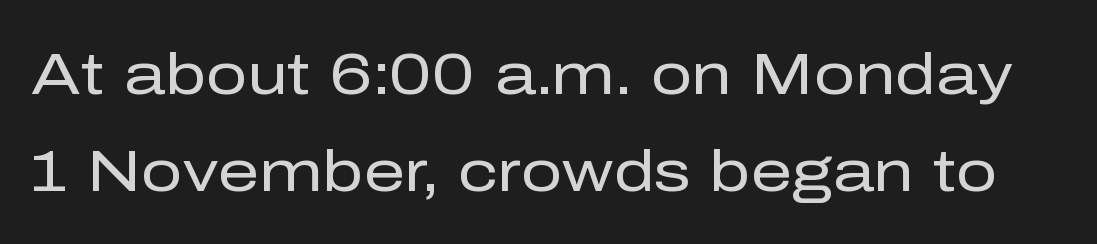
The image shows 58 px regular-weight sans-serif type, upright; set normal line spacing (1.67x), normal letter spacing, not underlined; low stroke contrast and a medium x-height.
